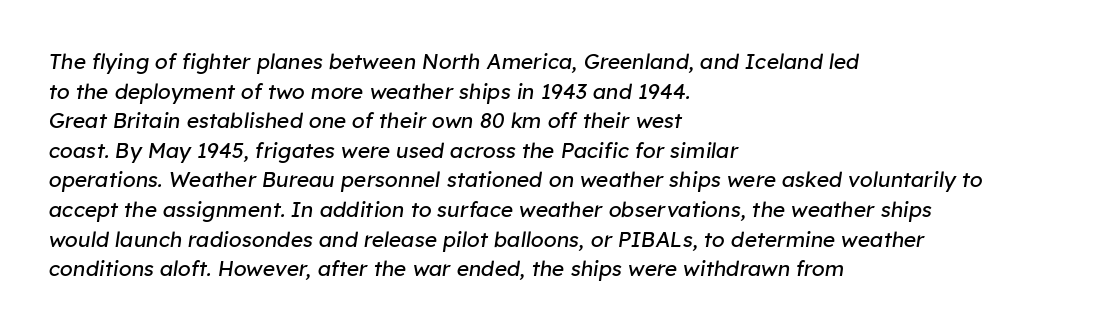
{"italic": "yes", "lean": "right", "slant_degrees": 8, "bold": "no", "underline": "no", "align": "left", "line_spacing": "normal", "line_spacing_ratio": 1.41, "letter_spacing": "normal", "letter_spacing_em": 0.0, "glyph_px": 21}
